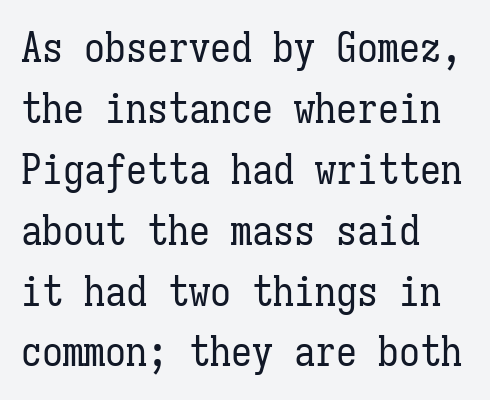
The passage shown is typed in a monospace face where columns stay perfectly aligned. If you measured baseline to baseline, you'd find a middling distance. Is the letter spacing exaggerated? No — it looks like the ordinary default. On a weight scale, this lands at 450 or below.
